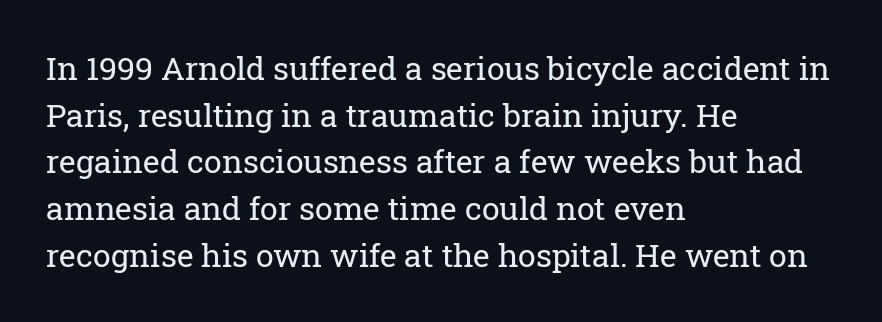
{"serif": "yes", "italic": "no", "bold": "no", "weight": "regular", "width": "normal", "stroke_contrast": "low", "x_height": "medium", "monospaced": "no", "underline": "no", "align": "left", "line_spacing": "normal", "line_spacing_ratio": 1.46, "letter_spacing": "normal", "letter_spacing_em": 0.0, "glyph_px": 32}
